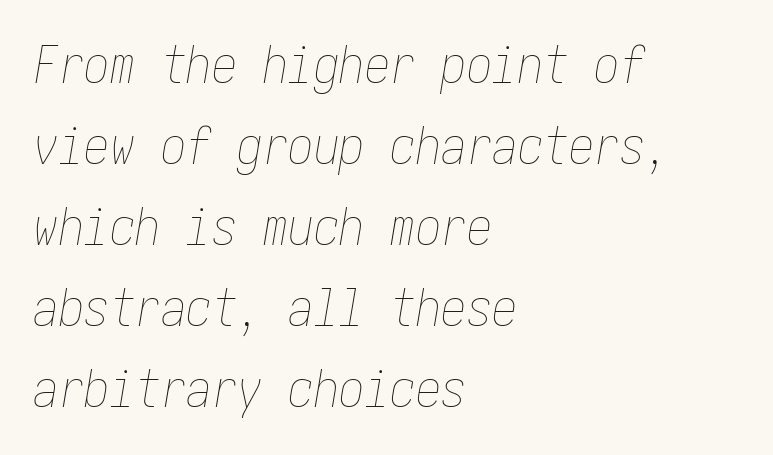
{"italic": "yes", "lean": "right", "slant_degrees": 10, "bold": "no", "weight": "thin", "width": "condensed", "stroke_contrast": "low", "x_height": "medium", "underline": "no", "align": "left", "line_spacing": "normal", "line_spacing_ratio": 1.59, "letter_spacing": "normal", "letter_spacing_em": 0.0, "glyph_px": 51}
